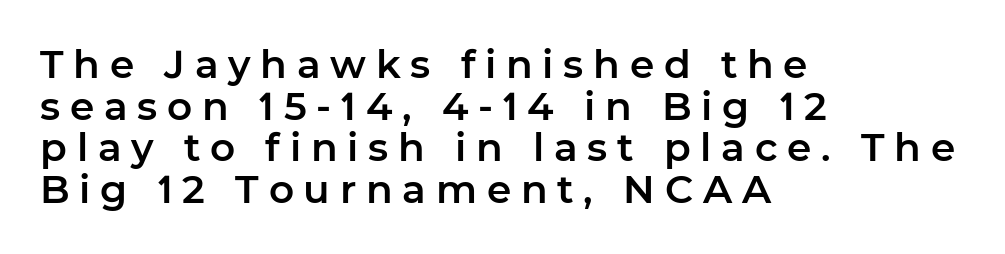
The image shows 39 px sans-serif type, upright; set left-aligned, tight line spacing (1.07x), unusually wide letter spacing (+0.25 em), not underlined; low stroke contrast and a medium x-height.
